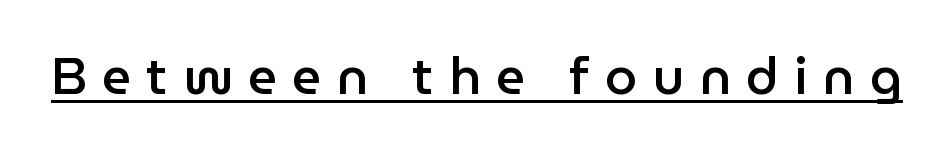
{"serif": "no", "italic": "no", "bold": "semi", "weight": "semibold", "width": "normal", "stroke_contrast": "low", "x_height": "medium", "monospaced": "no", "underline": "yes", "letter_spacing": "wide", "letter_spacing_em": 0.3, "glyph_px": 51}
